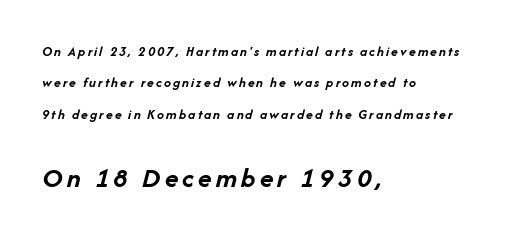
{"italic": "yes", "lean": "right", "slant_degrees": 14, "bold": "yes", "weight": "semibold", "width": "normal", "stroke_contrast": "low", "x_height": "medium", "monospaced": "no", "underline": "no", "align": "left", "line_spacing": "loose", "line_spacing_ratio": 2.25, "larger_block": "second", "size_ratio": 2.0, "glyph_px": 28}
